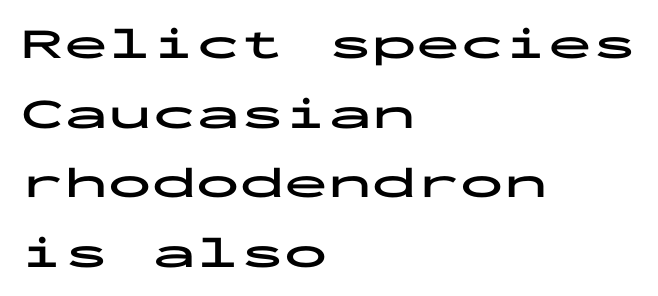
Casual observation: everything's shoved over to the left. The passage shown is typeset with a sans-serif family. This sample has the even, mechanical cadence of fixed-width lettering. Does extra space separate the letters? No, they use regular spacing. These words are printed bold, with thick strokes throughout.
